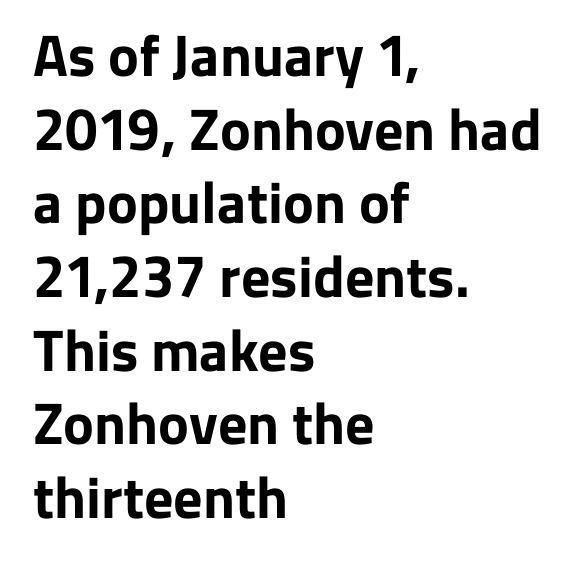
I'd call this a sans setting — the letters go barefoot. The face used here is proportionally spaced, like ordinary book or web type. Does the weight exceed regular? Yes, all the way to bold. The rendering anchors every line to the left-hand side. Students, observe: this is what conventionally led text looks like.
